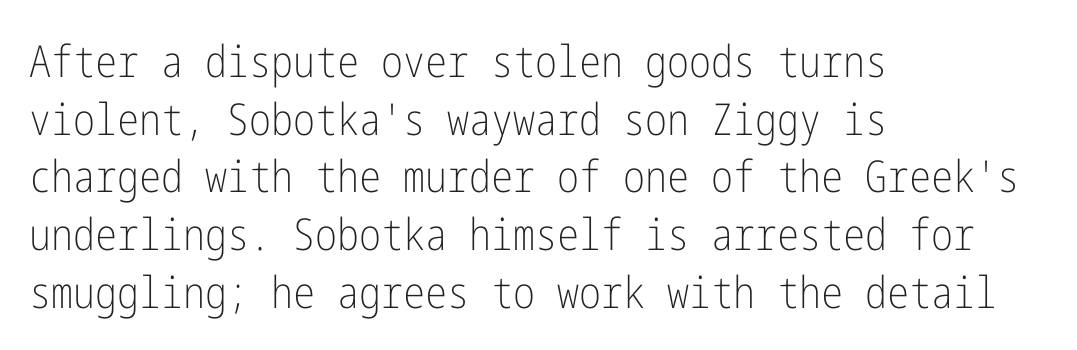
Q: Is the text bold? A: No.
Q: Is the text italic (slanted)? A: No, it is upright.
Q: Is the typeface a serif or a sans-serif typeface? A: Sans-serif.
Q: Is the text underlined? A: No.
Q: How is the paragraph aligned? A: Left-aligned.
Q: Is the spacing between letters normal or unusually wide? A: Normal.
Q: Is the spacing between lines tight, normal or loose? A: Normal.
Q: Width (condensed, normal, or wide)? A: Condensed.
Q: Stroke contrast? A: Low.
Q: x-height? A: Medium.
